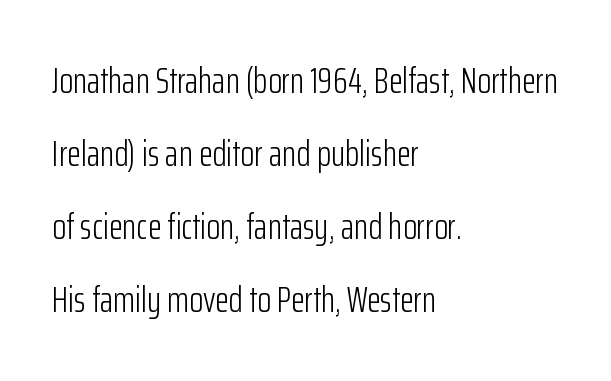
This sample has the flowing, uneven cadence of proportional lettering. Airy leading. The designer went with a sans here, leaving each stem footless. No word sits above an underline. You can tell it's not italic because the verticals are truly vertical. The typesetter chose a ragged-right arrangement here.
